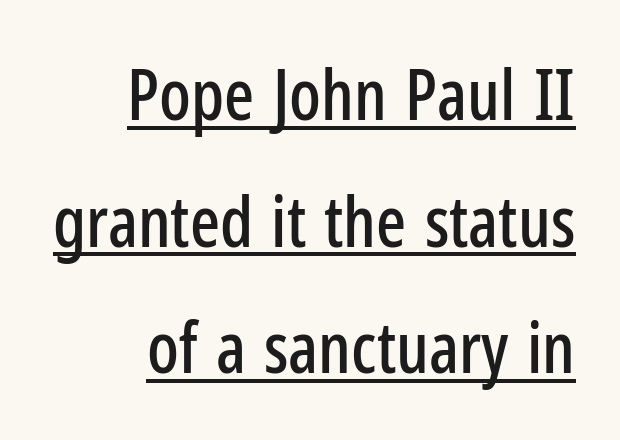
The image shows 70 px condensed sans-serif type, upright; set right-aligned, line spacing 1.81x, normal letter spacing, underlined; low stroke contrast and a medium x-height.
